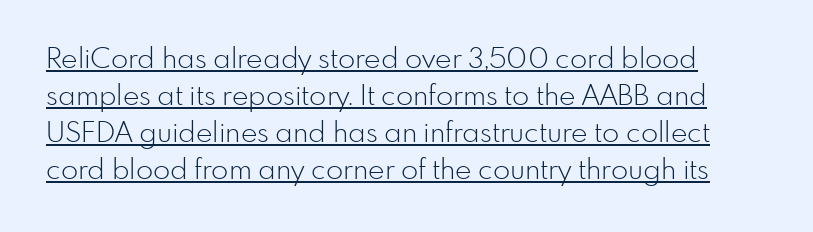
Designer's note — italics off, roman on. These lines are rendered in a variable-pitch font. Descenders here cross a horizontal rule under the line. The rendering shows plain stroke endings on the letterforms — a sans-serif design. Tracking here is standard; glyphs follow each other at the usual distance. Heft: none added — not bold.
